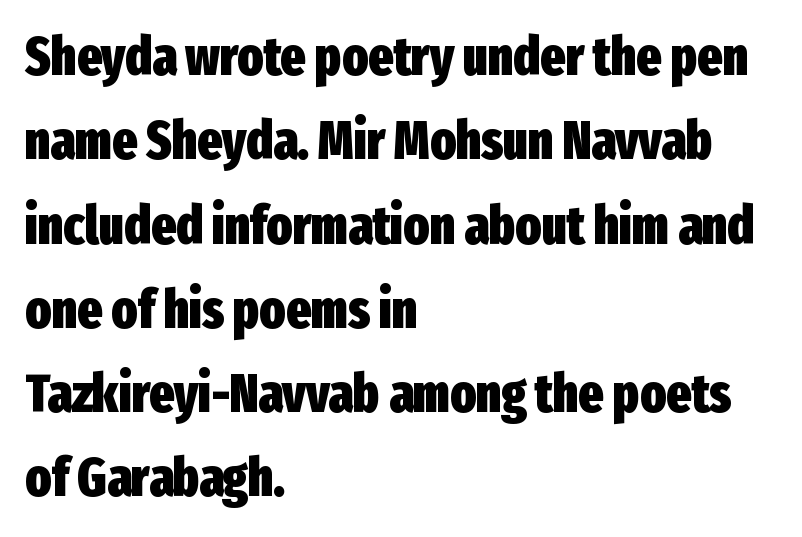
{"serif": "no", "italic": "no", "bold": "yes", "weight": "heavy", "width": "condensed", "stroke_contrast": "low", "x_height": "medium", "monospaced": "no", "underline": "no", "align": "left", "line_spacing": "normal", "line_spacing_ratio": 1.59, "letter_spacing": "normal", "letter_spacing_em": 0.0, "glyph_px": 53}
